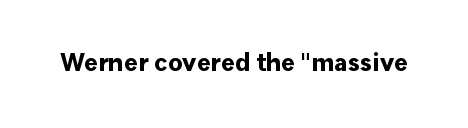
{"italic": "no", "bold": "yes", "underline": "no", "letter_spacing": "normal", "letter_spacing_em": 0.0, "glyph_px": 26}
